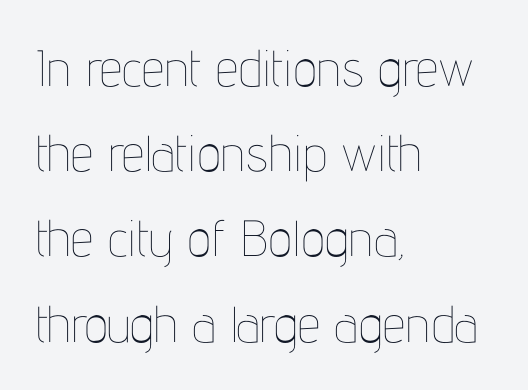
{"italic": "no", "bold": "no", "weight": "thin", "width": "condensed", "stroke_contrast": "low", "x_height": "medium", "monospaced": "no", "underline": "no", "align": "left", "line_spacing": "normal", "line_spacing_ratio": 1.67, "letter_spacing": "normal", "letter_spacing_em": 0.0, "glyph_px": 51}
